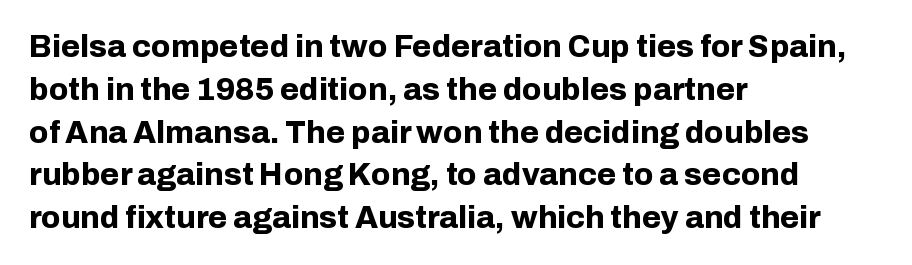
The image shows 31 px bold sans-serif type, upright; set left-aligned, normal line spacing (1.38x), normal letter spacing, not underlined; low stroke contrast and a medium x-height.
